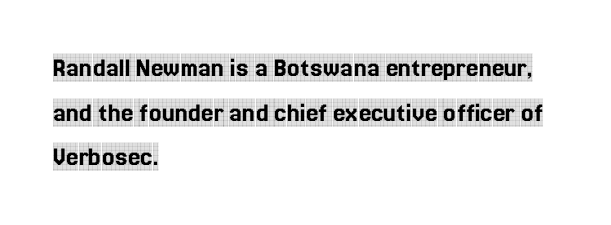
Q: Is the text italic (slanted)? A: No, it is upright.
Q: Is the typeface a serif or a sans-serif typeface? A: Serif.
Q: Is the text underlined? A: No.
Q: How is the paragraph aligned? A: Left-aligned.
Q: Is the spacing between letters normal or unusually wide? A: Normal.
Q: Is the spacing between lines tight, normal or loose? A: Normal.
Q: Width (condensed, normal, or wide)? A: Condensed.
Q: x-height? A: Large.
Q: Monospaced? A: No.
